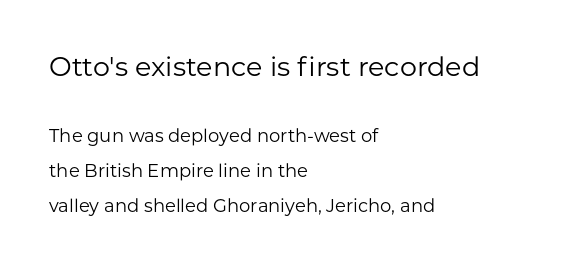
Q: Is the text bold? A: No.
Q: Is the text italic (slanted)? A: No, it is upright.
Q: Is the text underlined? A: No.
Q: How is the paragraph aligned? A: Left-aligned.
Q: Is the spacing between letters normal or unusually wide? A: Normal.
Q: Is the spacing between lines tight, normal or loose? A: Loose.
Q: Which block of text is set in a larger size, the first (top) or the second (bottom)? A: The first (top) one.
